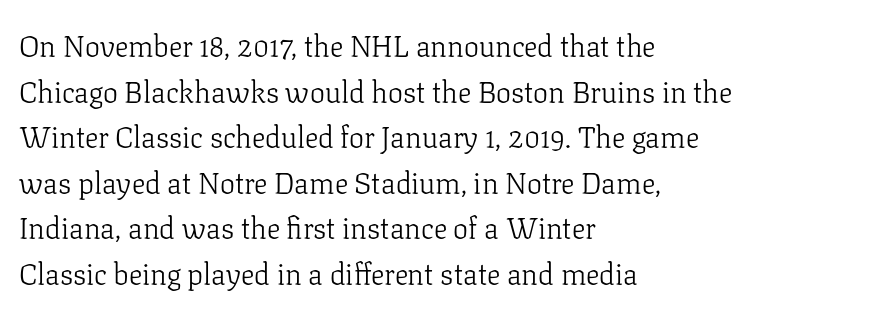
Q: Is the text bold? A: No.
Q: Is the text italic (slanted)? A: No, it is upright.
Q: Is the typeface a serif or a sans-serif typeface? A: Serif.
Q: Is the text underlined? A: No.
Q: How is the paragraph aligned? A: Left-aligned.
Q: Is the spacing between letters normal or unusually wide? A: Normal.
Q: Is the spacing between lines tight, normal or loose? A: Normal.
Q: Width (condensed, normal, or wide)? A: Normal.
Q: Stroke contrast? A: Low.
Q: x-height? A: Medium.
Q: Monospaced? A: No.
